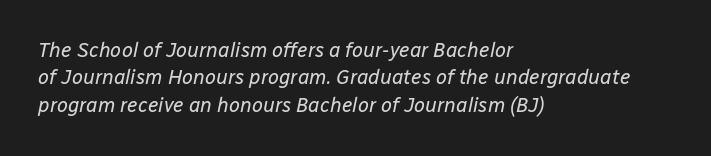
The image shows 20 px text type, italic (leaning right); set left-aligned, normal line spacing (1.37x), normal letter spacing, not underlined.
